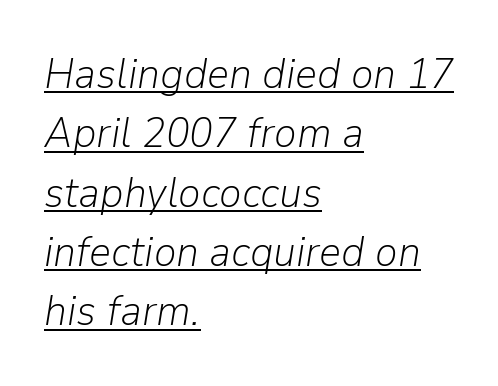
{"italic": "yes", "lean": "right", "slant_degrees": 9, "bold": "no", "weight": "light", "width": "normal", "stroke_contrast": "low", "x_height": "medium", "monospaced": "no", "underline": "yes", "align": "left", "line_spacing": "normal", "line_spacing_ratio": 1.38, "letter_spacing": "normal", "letter_spacing_em": 0.0, "glyph_px": 43}
